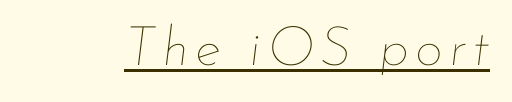
Q: Is the text bold? A: No.
Q: Is the text italic (slanted)? A: Yes, it leans right by about 7 degrees.
Q: Is the text underlined? A: Yes.
Q: Width (condensed, normal, or wide)? A: Normal.
Q: Stroke contrast? A: Low.
Q: x-height? A: Small.
Q: Monospaced? A: No.
